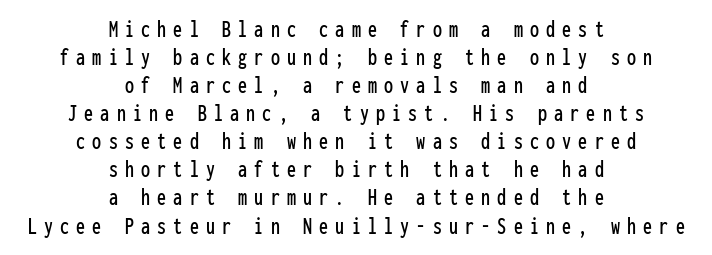
Italic: no, the glyphs are upright roman. Someone cranked the tracking dial way up on this one. If you folded the block vertically in half, each line would mirror itself in length. Only glyphs here, with clear space below each row.
